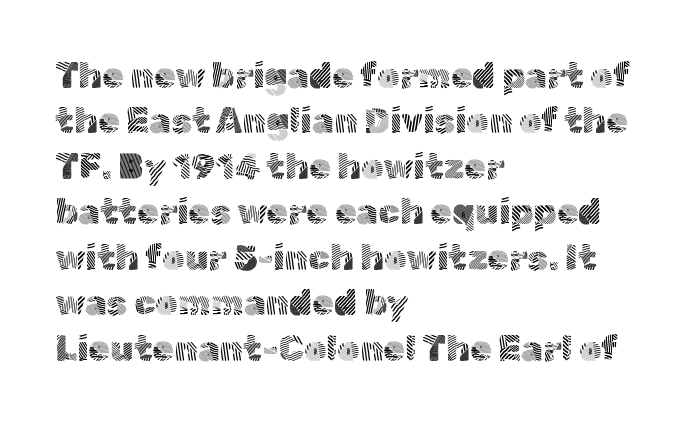
{"serif": "no", "italic": "no", "bold": "no", "weight": "light", "width": "normal", "x_height": "medium", "monospaced": "no", "underline": "no", "align": "left", "line_spacing": "normal", "line_spacing_ratio": 1.3, "letter_spacing": "normal", "letter_spacing_em": 0.0, "glyph_px": 35}
